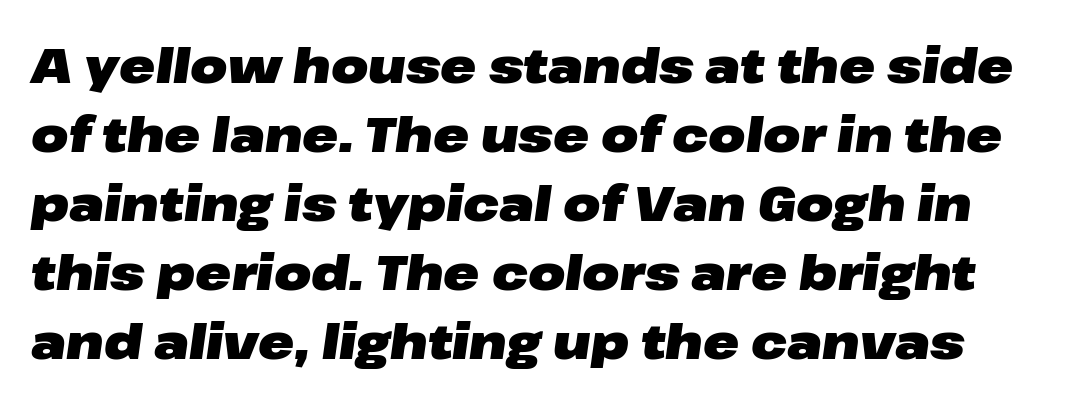
The image shows 48 px heavy, wide type, italic (leaning right); set normal line spacing (1.44x), normal letter spacing, not underlined; low stroke contrast and a medium x-height.
